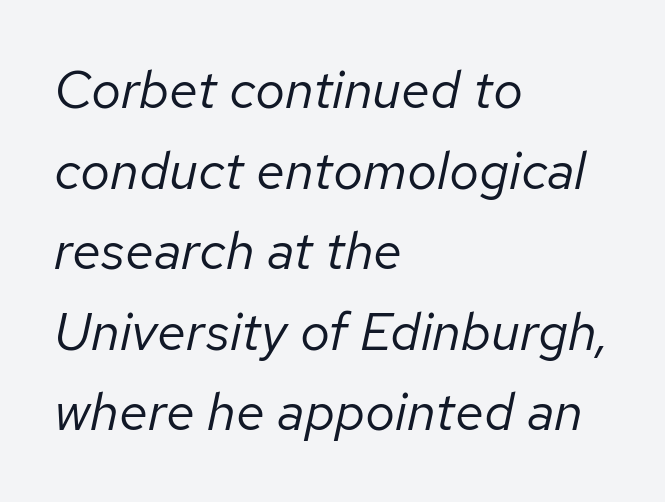
{"italic": "yes", "lean": "right", "slant_degrees": 12, "bold": "no", "weight": "regular", "width": "normal", "stroke_contrast": "low", "x_height": "medium", "monospaced": "no", "underline": "no", "align": "left", "line_spacing": "normal", "line_spacing_ratio": 1.52, "letter_spacing": "normal", "letter_spacing_em": 0.0, "glyph_px": 53}
